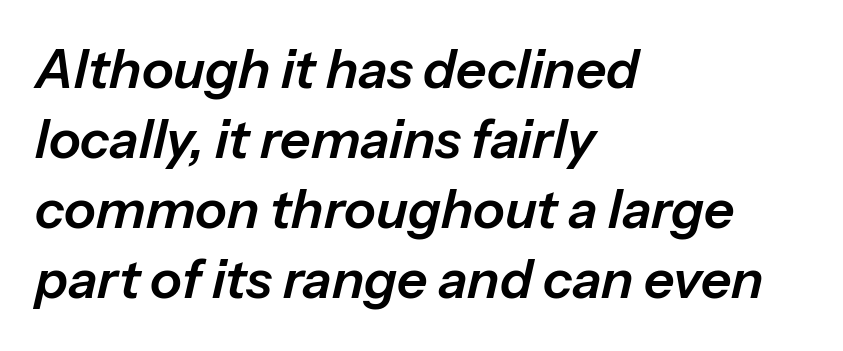
Q: Is the text italic (slanted)? A: Yes, it leans right by about 13 degrees.
Q: Is the text underlined? A: No.
Q: How is the paragraph aligned? A: Left-aligned.
Q: Is the spacing between letters normal or unusually wide? A: Normal.
Q: Is the spacing between lines tight, normal or loose? A: Normal.
Q: Width (condensed, normal, or wide)? A: Normal.
Q: Stroke contrast? A: Low.
Q: x-height? A: Medium.
Q: Monospaced? A: No.
